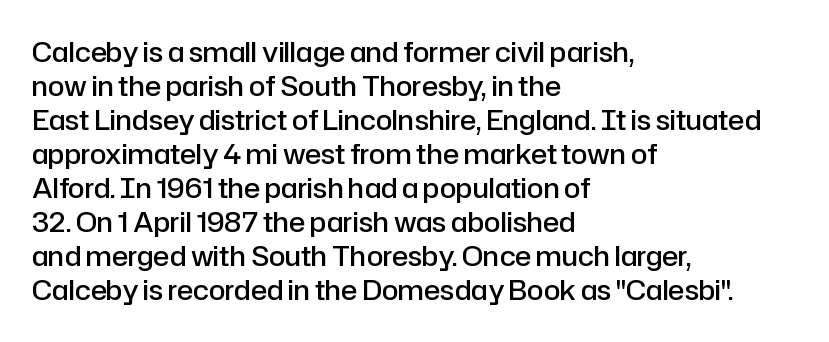
The image shows 27 px text type, upright; set left-aligned, normal line spacing (1.26x), normal letter spacing, not underlined.
